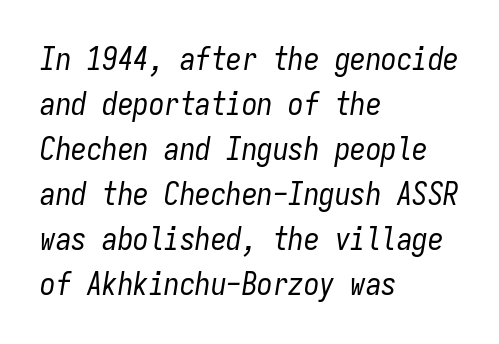
{"italic": "yes", "lean": "right", "slant_degrees": 9, "bold": "no", "weight": "regular", "width": "condensed", "stroke_contrast": "low", "x_height": "medium", "monospaced": "yes", "underline": "no", "align": "left", "line_spacing": "normal", "line_spacing_ratio": 1.45, "letter_spacing": "normal", "letter_spacing_em": 0.0, "glyph_px": 31}
